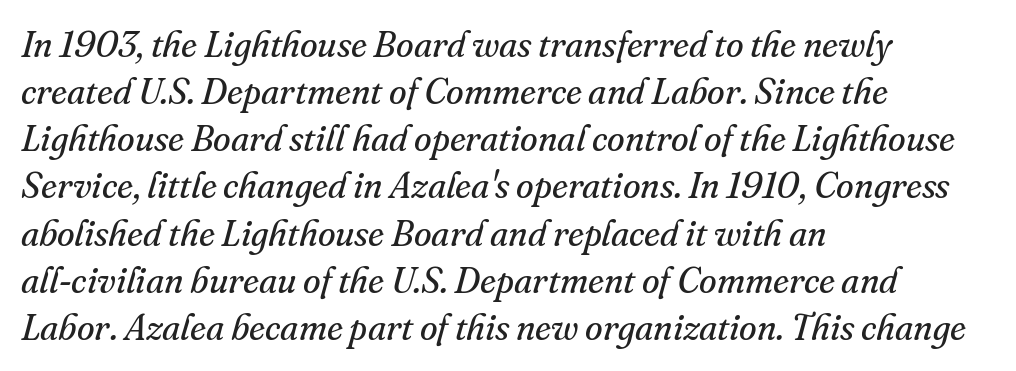
Q: Is the text bold? A: No.
Q: Is the text italic (slanted)? A: Yes, it leans right by about 16 degrees.
Q: Is the typeface a serif or a sans-serif typeface? A: Serif.
Q: Is the text underlined? A: No.
Q: How is the paragraph aligned? A: Left-aligned.
Q: Is the spacing between letters normal or unusually wide? A: Normal.
Q: Is the spacing between lines tight, normal or loose? A: Normal.
Q: Width (condensed, normal, or wide)? A: Normal.
Q: Stroke contrast? A: Medium.
Q: x-height? A: Small.
Q: Monospaced? A: No.
